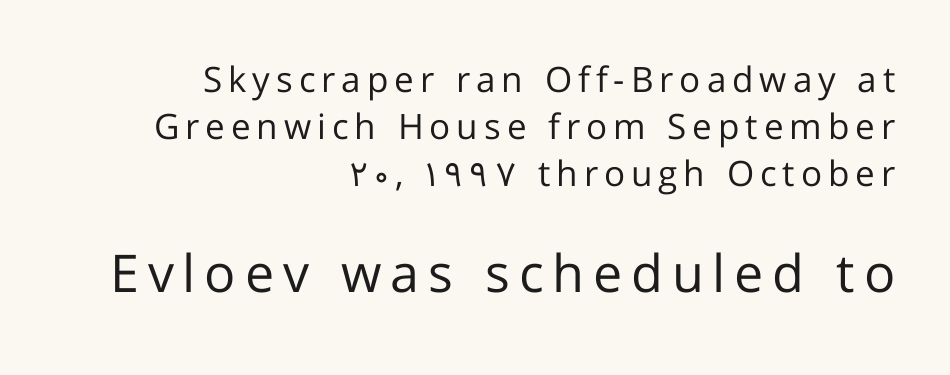
{"serif": "no", "italic": "no", "bold": "no", "weight": "regular", "width": "normal", "stroke_contrast": "low", "x_height": "medium", "monospaced": "no", "underline": "no", "align": "right", "line_spacing": "normal", "line_spacing_ratio": 1.34, "larger_block": "second", "size_ratio": 1.49, "glyph_px": 52}
